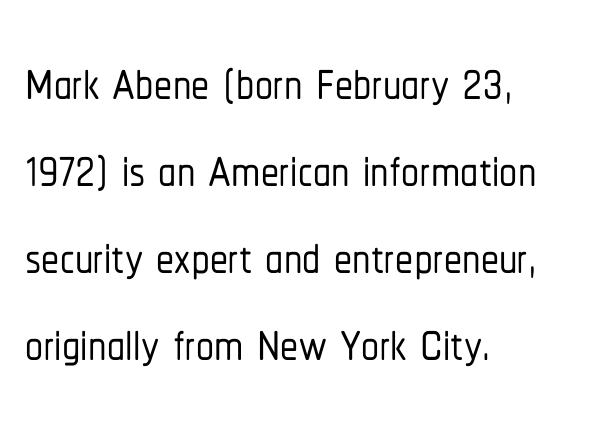
The image shows 72 px condensed sans-serif type, upright; set left-aligned, line spacing 1.21x, normal letter spacing, not underlined; low stroke contrast and a medium x-height.
